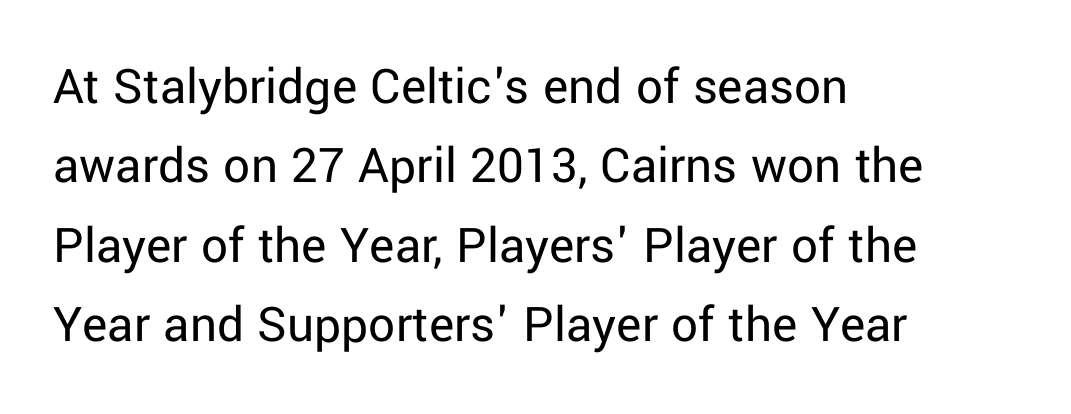
Q: Is the text bold? A: No.
Q: Is the text italic (slanted)? A: No, it is upright.
Q: Is the typeface a serif or a sans-serif typeface? A: Sans-serif.
Q: Is the text underlined? A: No.
Q: How is the paragraph aligned? A: Left-aligned.
Q: Is the spacing between letters normal or unusually wide? A: Normal.
Q: Is the spacing between lines tight, normal or loose? A: Normal.
Q: Width (condensed, normal, or wide)? A: Normal.
Q: Stroke contrast? A: Low.
Q: x-height? A: Medium.
Q: Monospaced? A: No.
